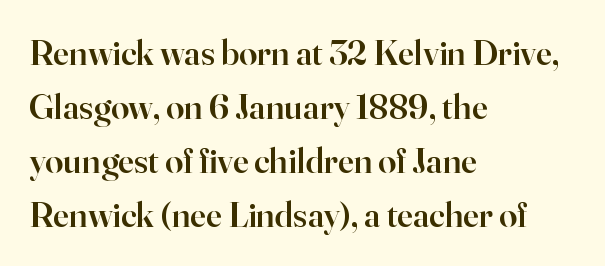
Q: Is the text bold? A: Semi-bold.
Q: Is the text italic (slanted)? A: No, it is upright.
Q: Is the typeface a serif or a sans-serif typeface? A: Serif.
Q: Is the text underlined? A: No.
Q: How is the paragraph aligned? A: Left-aligned.
Q: Is the spacing between letters normal or unusually wide? A: Normal.
Q: Is the spacing between lines tight, normal or loose? A: Normal.
Q: Width (condensed, normal, or wide)? A: Normal.
Q: Stroke contrast? A: High.
Q: x-height? A: Small.
Q: Monospaced? A: No.
